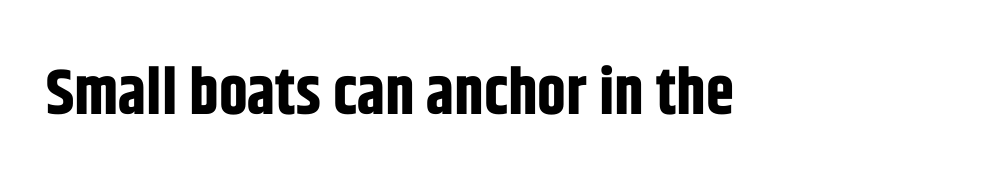
{"serif": "no", "italic": "no", "bold": "yes", "weight": "bold", "width": "condensed", "stroke_contrast": "low", "x_height": "large", "monospaced": "no", "underline": "no", "letter_spacing": "normal", "letter_spacing_em": 0.0, "glyph_px": 64}
